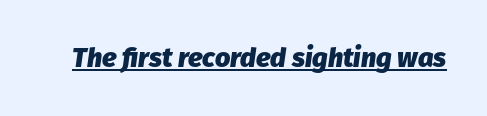
A typesetter would call this zero additional tracking. Posture: slanted. Strokes here are thick enough to call this a true bold. Is there an underline? Yes — a line sits under the letters.
